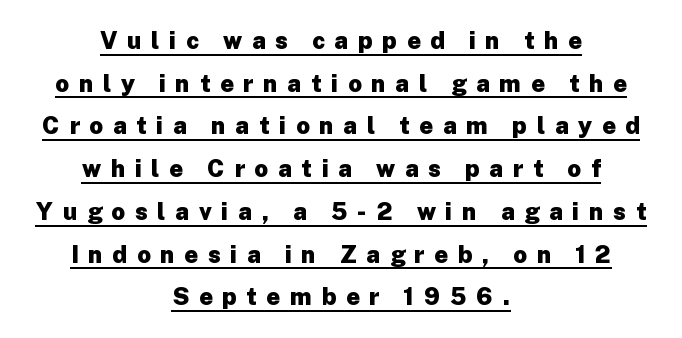
The image shows 24 px bold type, upright; set centered, line spacing 1.78x, unusually wide letter spacing (+0.4 em), underlined.
